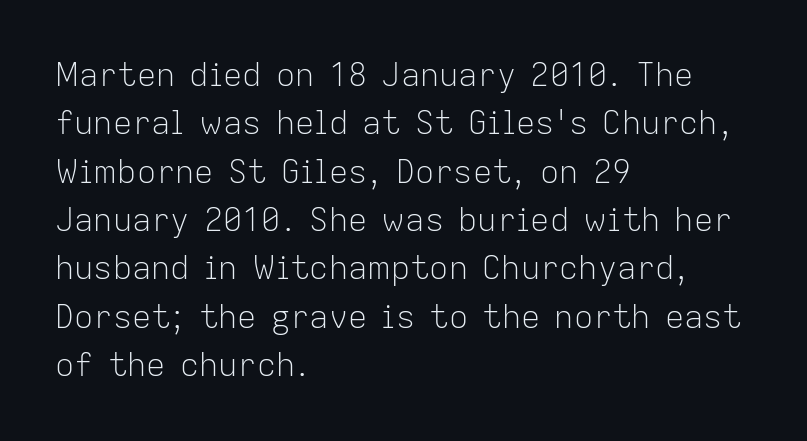
The image shows 32 px light sans-serif type, upright; set left-aligned, normal line spacing (1.51x), normal letter spacing, not underlined; low stroke contrast and a medium x-height.
